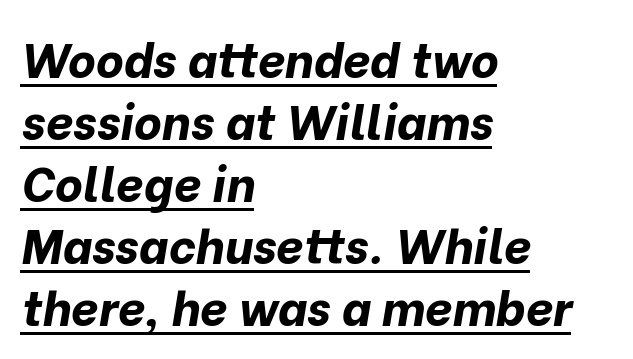
Q: Is the text bold? A: Yes.
Q: Is the text italic (slanted)? A: Yes, it leans right by about 10 degrees.
Q: Is the text underlined? A: Yes.
Q: How is the paragraph aligned? A: Left-aligned.
Q: Is the spacing between letters normal or unusually wide? A: Normal.
Q: Is the spacing between lines tight, normal or loose? A: Normal.
Q: Width (condensed, normal, or wide)? A: Normal.
Q: Stroke contrast? A: Low.
Q: x-height? A: Medium.
Q: Monospaced? A: No.
